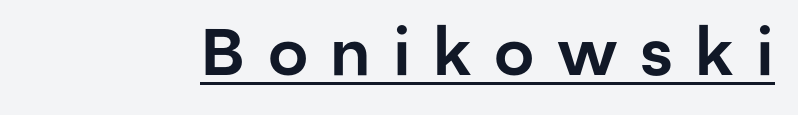
Each letter keeps its own natural width here, so spacing adapts to shape. The rendering inserts visible extra space after every character. Every word sits above its own underline. The type family on display is of the sans-serif kind.
